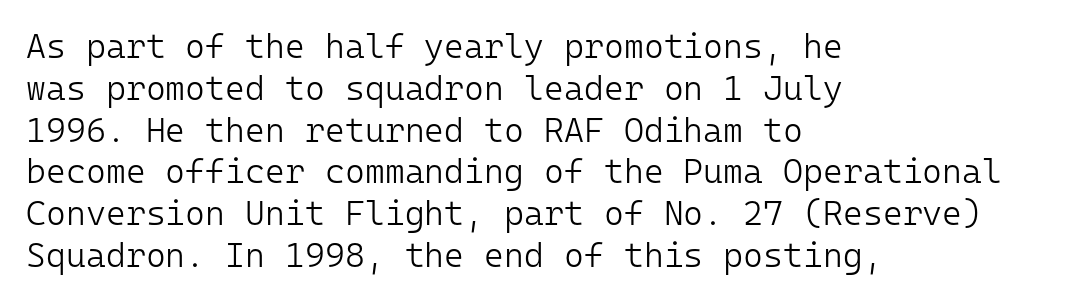
Q: Is the text bold? A: No.
Q: Is the text italic (slanted)? A: No, it is upright.
Q: Is the typeface a serif or a sans-serif typeface? A: Sans-serif.
Q: Is the text underlined? A: No.
Q: How is the paragraph aligned? A: Left-aligned.
Q: Is the spacing between letters normal or unusually wide? A: Normal.
Q: Width (condensed, normal, or wide)? A: Normal.
Q: Stroke contrast? A: Low.
Q: x-height? A: Medium.
Q: Monospaced? A: Yes.
